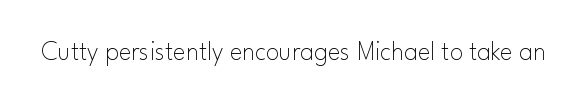
The image shows 27 px text type, upright; set normal letter spacing, not underlined.
